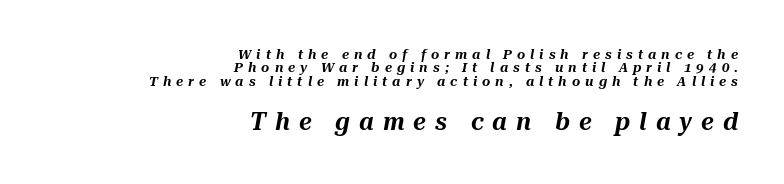
{"italic": "yes", "lean": "right", "slant_degrees": 10, "underline": "no", "align": "right", "line_spacing": "tight", "line_spacing_ratio": 0.96, "letter_spacing": "wide", "letter_spacing_em": 0.36, "larger_block": "second", "size_ratio": 1.79, "glyph_px": 25}
